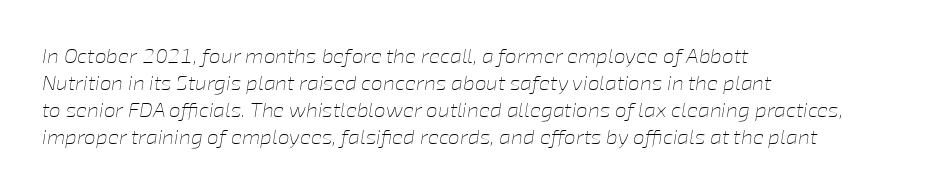
Reading down the column, the eye jumps a familiar distance to each next line. Stems and bowls with no extra thickness — not bold. Tall strokes in this sample are angled rather than plumb. Where is the straight margin? On the left. The gap between lines stays unmarked.
